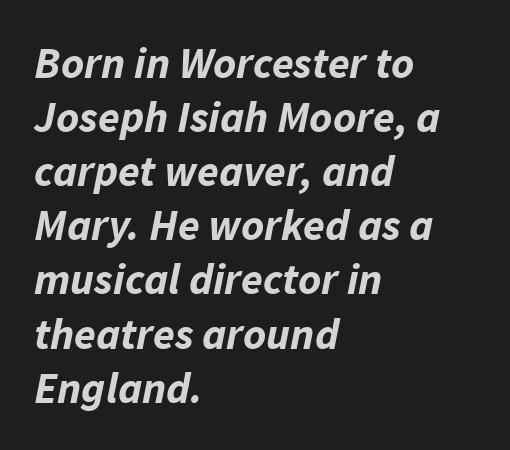
Q: Is the text bold? A: Yes.
Q: Is the text italic (slanted)? A: Yes, it leans right by about 11 degrees.
Q: Is the text underlined? A: No.
Q: How is the paragraph aligned? A: Left-aligned.
Q: Is the spacing between letters normal or unusually wide? A: Normal.
Q: Width (condensed, normal, or wide)? A: Normal.
Q: Stroke contrast? A: Low.
Q: x-height? A: Medium.
Q: Monospaced? A: No.
